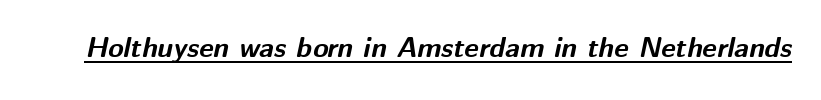
Q: Is the text bold? A: Yes.
Q: Is the text italic (slanted)? A: Yes, it leans right by about 12 degrees.
Q: Is the text underlined? A: Yes.
Q: Is the spacing between letters normal or unusually wide? A: Normal.
Q: Width (condensed, normal, or wide)? A: Normal.
Q: Stroke contrast? A: Medium.
Q: x-height? A: Medium.
Q: Monospaced? A: No.
